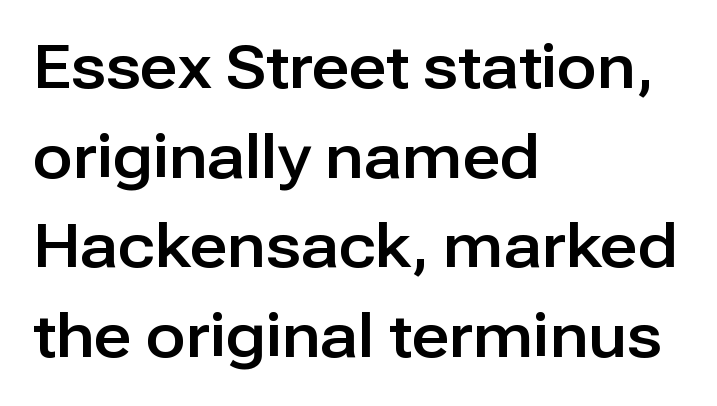
The image shows 59 px sans-serif type, upright; set left-aligned, normal line spacing (1.52x), normal letter spacing, not underlined; low stroke contrast and a medium x-height.
